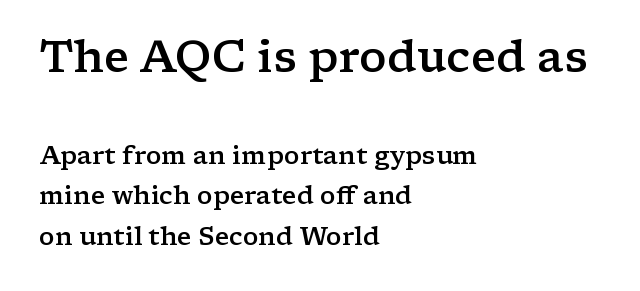
The image shows 44 px semibold, wide serif type, upright; set left-aligned, normal line spacing (1.61x), normal letter spacing, not underlined; the first (top) block is 1.76x larger; low stroke contrast and a medium x-height.
